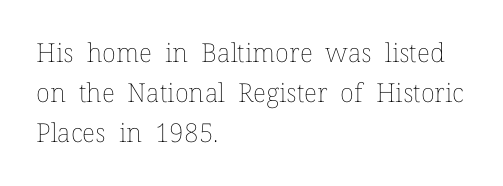
The image shows 26 px text type, upright; set left-aligned, normal line spacing (1.53x), normal letter spacing, not underlined.
